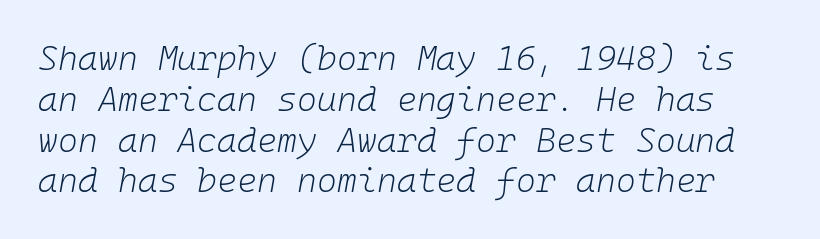
The image shows 34 px light type, italic (leaning right), monospaced; set line spacing 1.2x, normal letter spacing, not underlined; low stroke contrast and a medium x-height.
